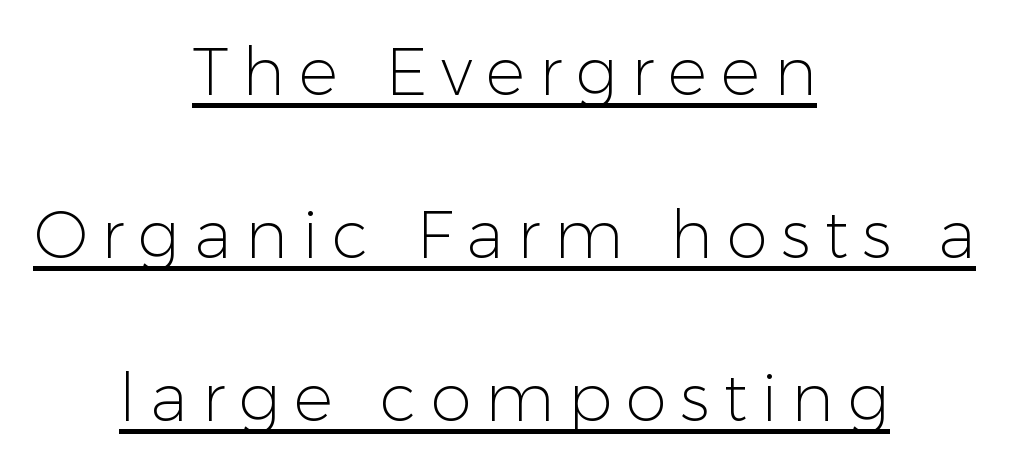
Q: Is the text bold? A: No.
Q: Is the text italic (slanted)? A: No, it is upright.
Q: Is the typeface a serif or a sans-serif typeface? A: Sans-serif.
Q: Is the text underlined? A: Yes.
Q: How is the paragraph aligned? A: Centered.
Q: Is the spacing between letters normal or unusually wide? A: Unusually wide.
Q: Is the spacing between lines tight, normal or loose? A: Loose.
Q: Width (condensed, normal, or wide)? A: Normal.
Q: Stroke contrast? A: Low.
Q: x-height? A: Medium.
Q: Monospaced? A: No.
